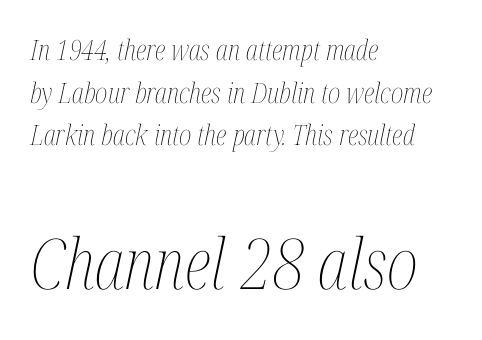
{"italic": "yes", "lean": "right", "slant_degrees": 12, "bold": "no", "weight": "thin", "width": "condensed", "stroke_contrast": "medium", "x_height": "medium", "monospaced": "no", "underline": "no", "align": "left", "line_spacing": "normal", "line_spacing_ratio": 1.52, "letter_spacing": "normal", "letter_spacing_em": 0.0, "larger_block": "second", "size_ratio": 2.5, "glyph_px": 70}
